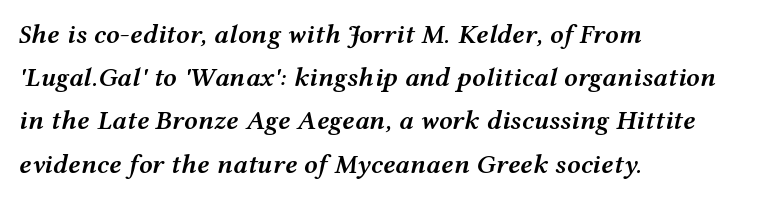
{"italic": "yes", "lean": "right", "slant_degrees": 12, "bold": "semi", "underline": "no", "align": "left", "line_spacing": "normal", "line_spacing_ratio": 1.6, "letter_spacing": "normal", "letter_spacing_em": 0.0, "glyph_px": 27}
